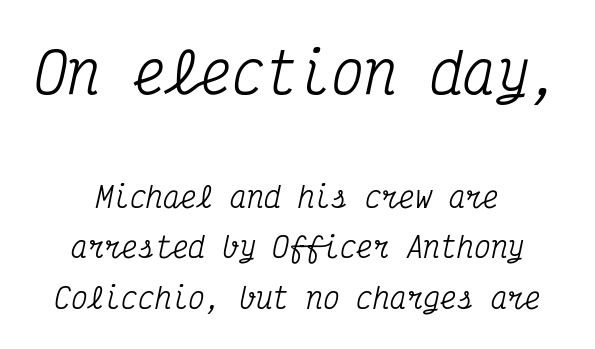
{"serif": "yes", "italic": "yes", "lean": "right", "slant_degrees": 12, "width": "condensed", "stroke_contrast": "medium", "x_height": "medium", "monospaced": "yes", "underline": "no", "align": "center", "line_spacing_ratio": 1.81, "letter_spacing": "normal", "letter_spacing_em": 0.0, "larger_block": "first", "size_ratio": 1.96, "glyph_px": 55}
